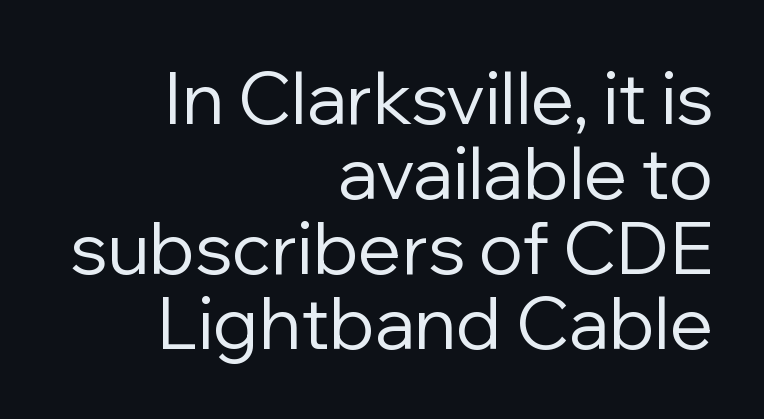
Summary of weight: not heavy and not bold. Honestly, the rows look squashed on top of each other. Is this a sans? Yes — the strokes have no serifs. Each word holds together tightly as a unit, with standard inter-letter gaps. Looks like regular typesetting: each glyph gets only the width it needs. Is the block centered? No — it sits flush against the right margin.
